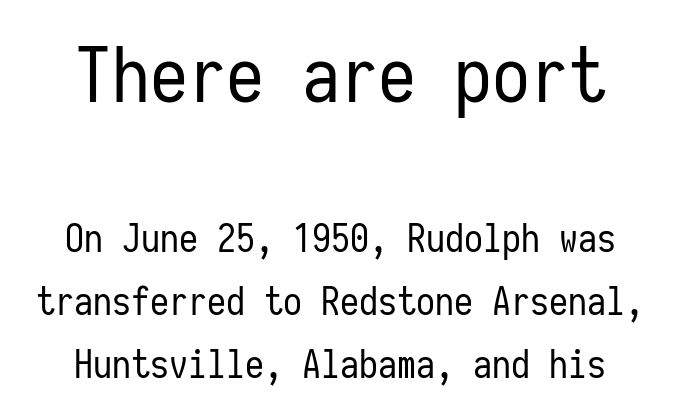
Is the stroke heavy? The answer is a plain regular-or-lighter. These lines were composed using upright roman letters. Leading: standard. Size contrast runs from large at the top to small at the bottom. The string is rendered with underlining switched off. Standard letterfit; no display-style spreading of the glyphs.
